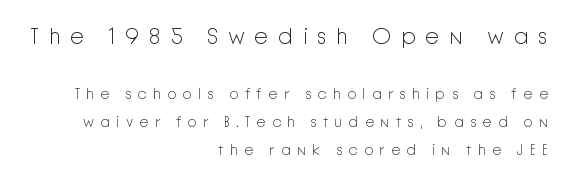
The image shows 23 px text type, upright; set right-aligned, line spacing 1.88x, unusually wide letter spacing (+0.41 em), not underlined; the first (top) block is 1.53x larger.
